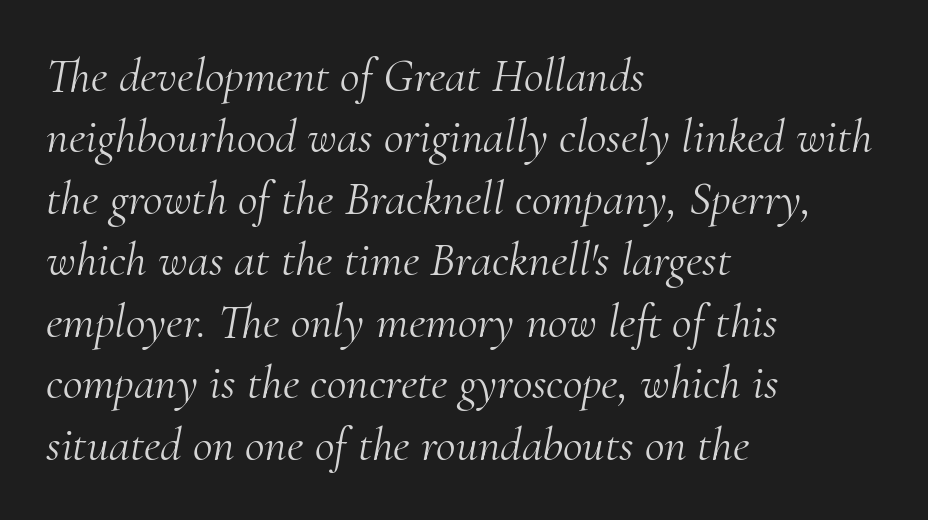
{"serif": "yes", "italic": "yes", "lean": "right", "slant_degrees": 10, "bold": "no", "weight": "light", "width": "normal", "stroke_contrast": "medium", "x_height": "small", "monospaced": "no", "underline": "no", "align": "left", "line_spacing": "normal", "line_spacing_ratio": 1.28, "letter_spacing": "normal", "letter_spacing_em": 0.0, "glyph_px": 48}
